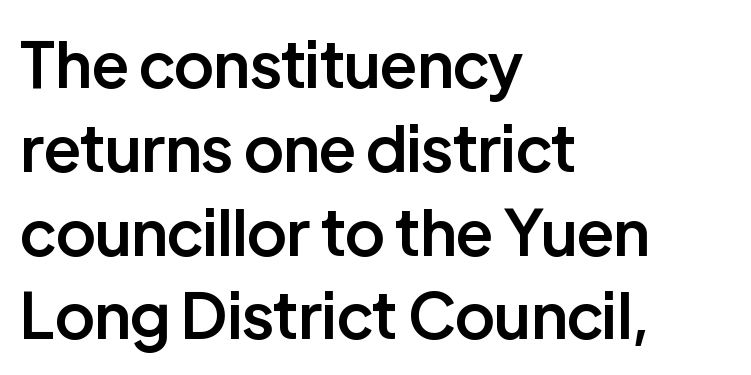
{"serif": "no", "italic": "no", "bold": "semi", "weight": "semibold", "width": "normal", "stroke_contrast": "low", "x_height": "medium", "monospaced": "no", "underline": "no", "align": "left", "line_spacing": "normal", "line_spacing_ratio": 1.33, "letter_spacing": "normal", "letter_spacing_em": 0.0, "glyph_px": 63}
